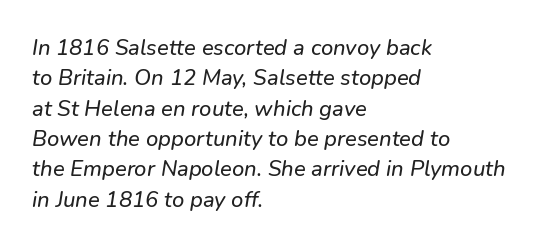
The image shows 22 px text type, italic (leaning right); set left-aligned, normal line spacing (1.38x), normal letter spacing, not underlined.
